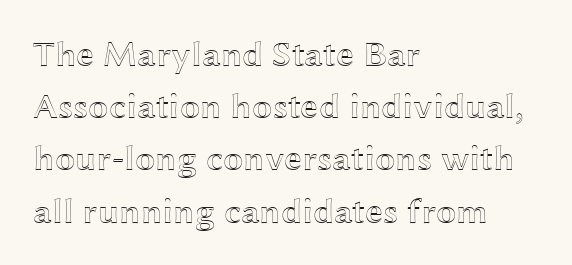
Tracking here is standard; glyphs follow each other at the usual distance. A clean baseline with only descenders dipping below it. Teacher's note: observe the even left margin — that is flush-left alignment. Here the designer chose a conventional face with non-uniform glyph widths.
